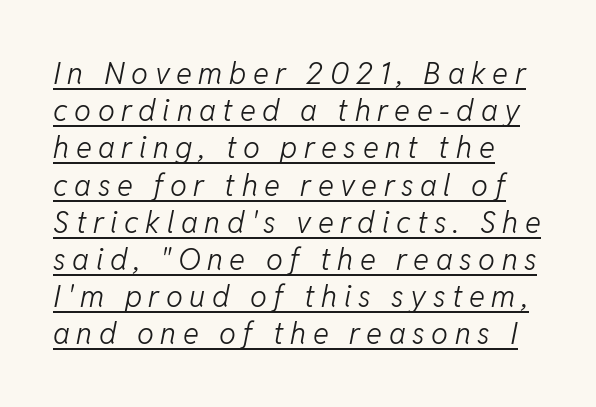
{"italic": "yes", "lean": "right", "slant_degrees": 11, "bold": "no", "weight": "light", "width": "normal", "stroke_contrast": "low", "x_height": "medium", "monospaced": "no", "underline": "yes", "line_spacing_ratio": 1.24, "letter_spacing": "wide", "letter_spacing_em": 0.22, "glyph_px": 30}
